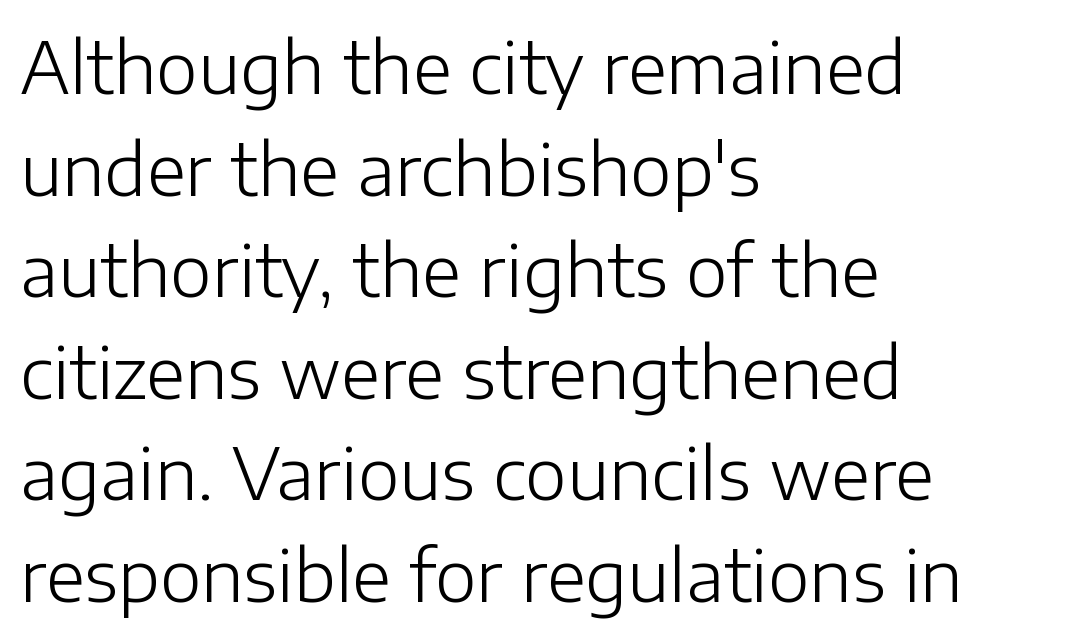
The strokes are not fattened; the text isn't bold. These lines are composed in type without serifs. The axis of the letterforms is exactly vertical. Character widths vary here, with narrow letters taking less room than wide ones.
